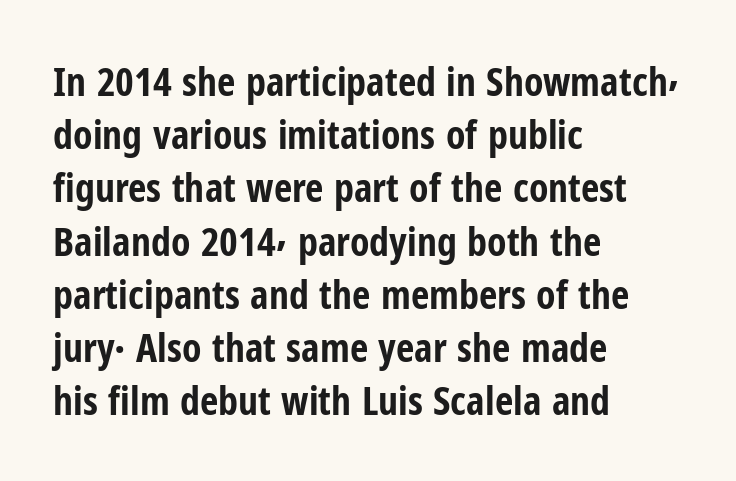
Q: Is the text bold? A: Yes.
Q: Is the text italic (slanted)? A: No, it is upright.
Q: Is the typeface a serif or a sans-serif typeface? A: Sans-serif.
Q: Is the text underlined? A: No.
Q: How is the paragraph aligned? A: Left-aligned.
Q: Is the spacing between letters normal or unusually wide? A: Normal.
Q: Is the spacing between lines tight, normal or loose? A: Normal.
Q: Width (condensed, normal, or wide)? A: Condensed.
Q: Stroke contrast? A: Low.
Q: x-height? A: Medium.
Q: Monospaced? A: No.
